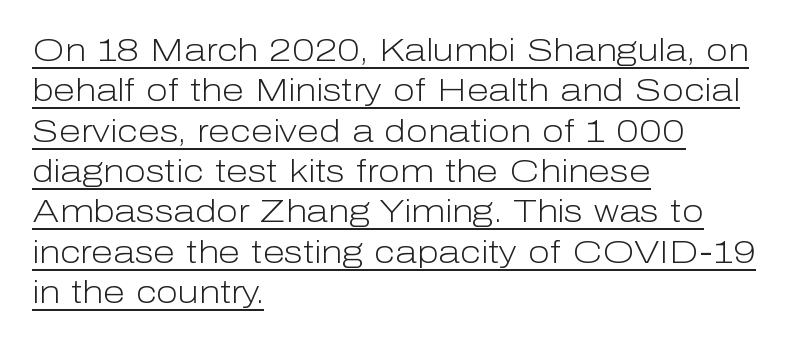
Words appear dense and cohesive because spacing is normal. The rendering uses a moderate line-height, typical for paragraphs. Is there any slant? The stems are plumb. This sample uses a sans-serif face. Reading down the block, your eye returns to a fixed left position each line.
